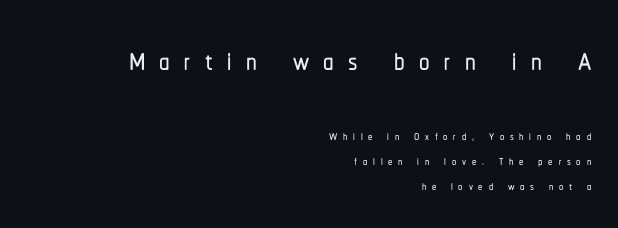
The letters carry no serifs — their stems end cleanly without finishing strokes. Upright lettering throughout. Check the space under the baseline: it is left empty. This sample uses expanded letter spacing, leaving extra air between glyphs. Horizontal bands of white between lines are of average thickness.
